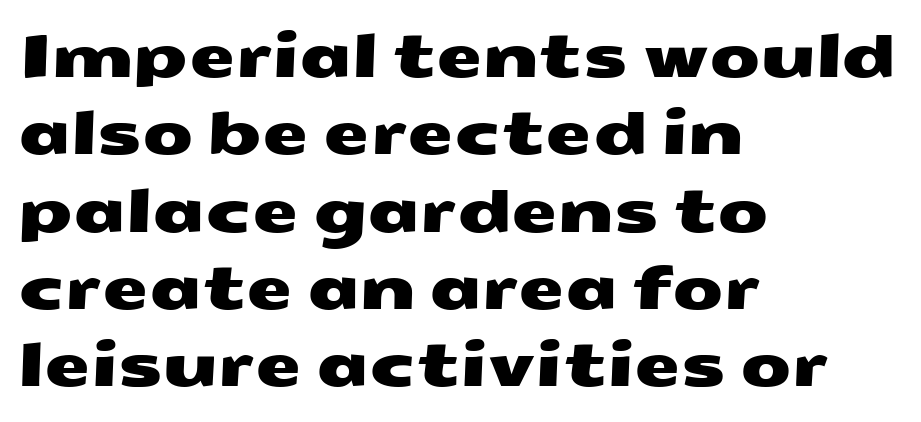
{"serif": "no", "width": "wide", "stroke_contrast": "medium", "x_height": "medium", "monospaced": "no", "underline": "no", "align": "left", "line_spacing": "normal", "line_spacing_ratio": 1.31, "letter_spacing": "normal", "letter_spacing_em": 0.0, "glyph_px": 59}
